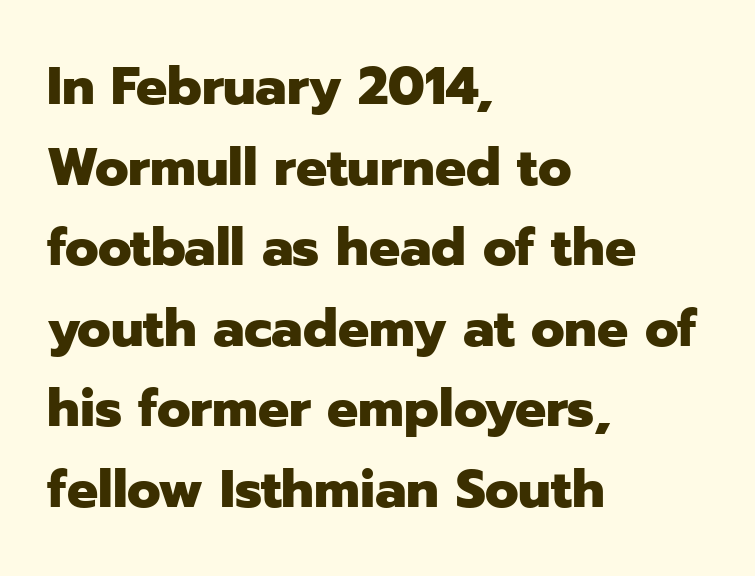
Q: Is the text bold? A: Yes.
Q: Is the text italic (slanted)? A: No, it is upright.
Q: Is the typeface a serif or a sans-serif typeface? A: Sans-serif.
Q: Is the text underlined? A: No.
Q: How is the paragraph aligned? A: Left-aligned.
Q: Is the spacing between letters normal or unusually wide? A: Normal.
Q: Is the spacing between lines tight, normal or loose? A: Normal.
Q: Width (condensed, normal, or wide)? A: Normal.
Q: Stroke contrast? A: Low.
Q: x-height? A: Medium.
Q: Monospaced? A: No.
